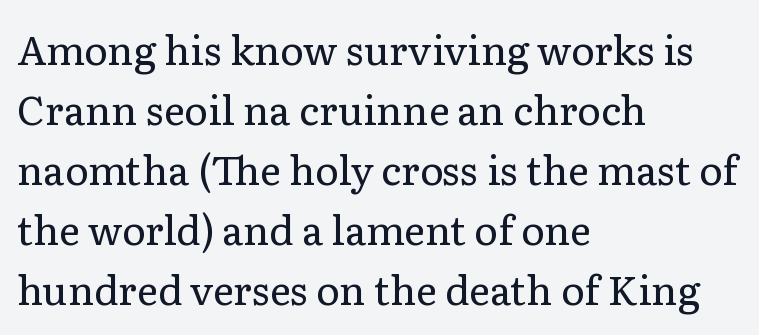
Compared with typical body copy, the letter spacing here is the same. Looks like regular typesetting: each glyph gets only the width it needs. Does the leading feel generous? No, just average. On a weight scale, this lands at 450 or below. Look at the bottom of the vertical strokes: they flare into serifs here.
